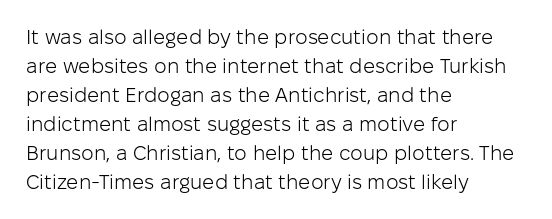
The image shows 20 px text type, upright; set left-aligned, normal line spacing (1.45x), normal letter spacing, not underlined.
